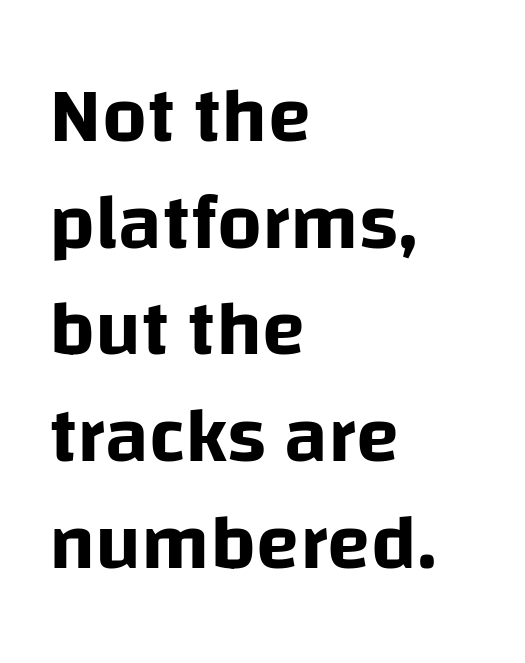
The image shows 79 px sans-serif type, upright; set left-aligned, normal line spacing (1.35x), normal letter spacing, not underlined; low stroke contrast and a large x-height.
